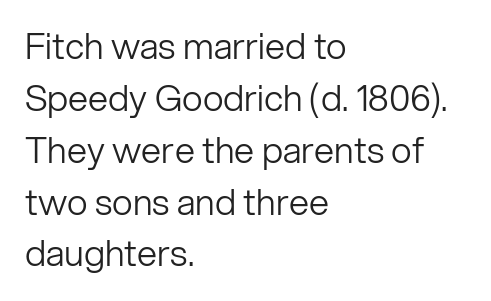
{"serif": "no", "italic": "no", "bold": "no", "weight": "light", "width": "normal", "stroke_contrast": "low", "x_height": "medium", "monospaced": "no", "underline": "no", "align": "left", "line_spacing": "normal", "line_spacing_ratio": 1.44, "letter_spacing": "normal", "letter_spacing_em": 0.0, "glyph_px": 36}
